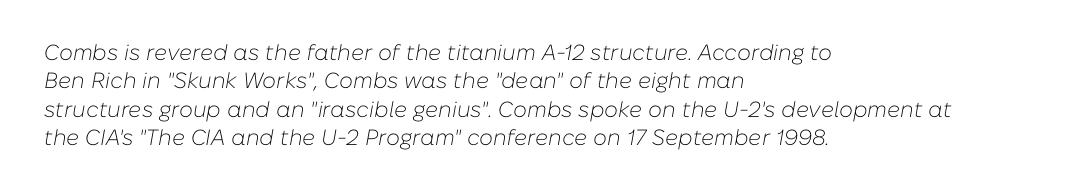
{"italic": "yes", "lean": "right", "slant_degrees": 10, "bold": "no", "underline": "no", "align": "left", "line_spacing": "normal", "line_spacing_ratio": 1.29, "letter_spacing": "normal", "letter_spacing_em": 0.0, "glyph_px": 22}
